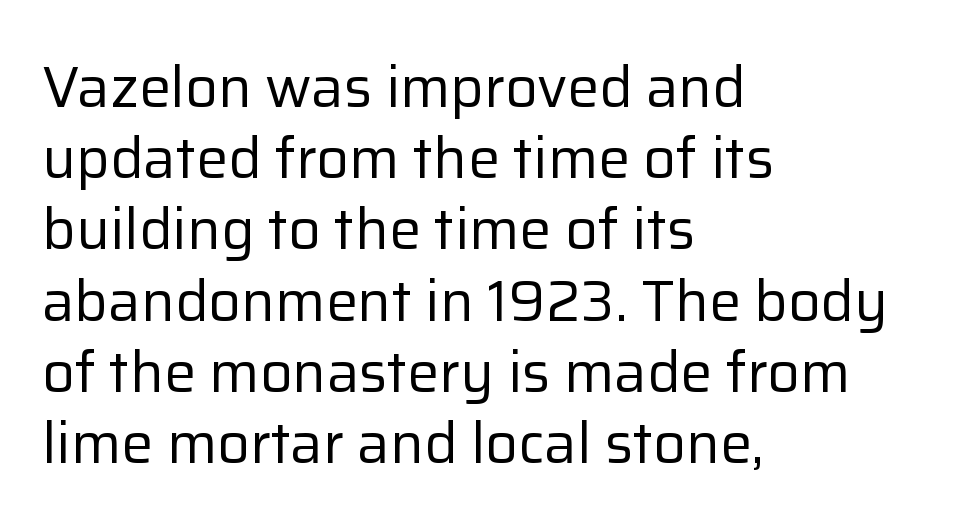
These lines are rendered in a variable-pitch font. Descenders hang freely into open space. Unbolded letterforms with no extra heft. Vertically, the passage feels balanced, rows spaced as you'd expect.
